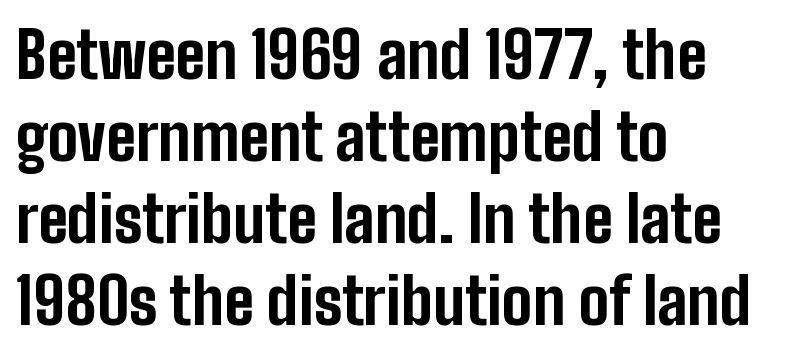
The image shows 63 px bold, condensed sans-serif type, upright; set left-aligned, normal line spacing (1.3x), normal letter spacing, not underlined; low stroke contrast and a medium x-height.
